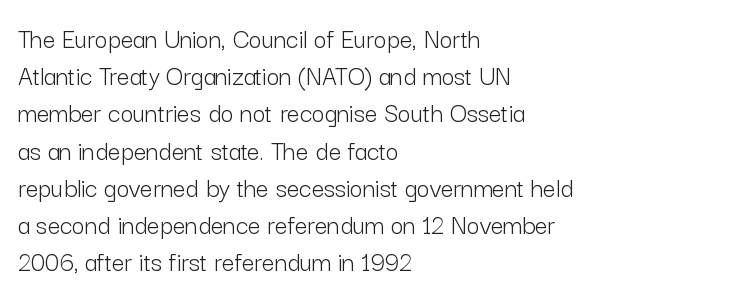
The typeface has the unassuming heft of standard copy or less. The paragraph shown leans on its left margin. The rendering shows plain stroke endings on the letterforms — a sans-serif design. This rendering leaves character spacing at its baseline value. Bare-footed words on every line. Tall strokes in this sample are plumb rather than angled.
